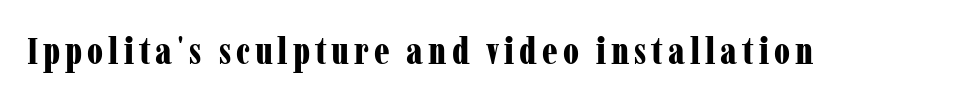
Q: Is the text bold? A: Yes.
Q: Is the text italic (slanted)? A: No, it is upright.
Q: Is the typeface a serif or a sans-serif typeface? A: Serif.
Q: Is the text underlined? A: No.
Q: Width (condensed, normal, or wide)? A: Condensed.
Q: Stroke contrast? A: Low.
Q: x-height? A: Medium.
Q: Monospaced? A: No.
